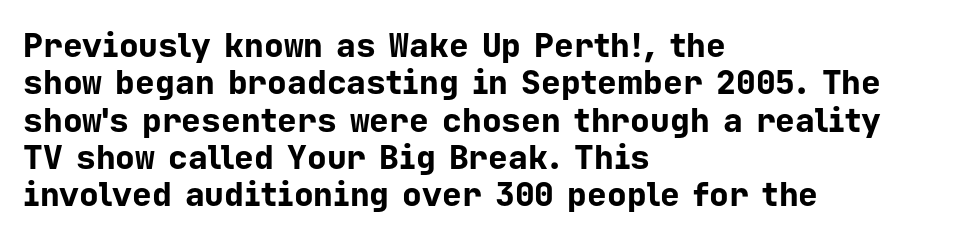
{"serif": "no", "italic": "no", "bold": "yes", "weight": "bold", "width": "normal", "stroke_contrast": "low", "x_height": "medium", "monospaced": "yes", "underline": "no", "align": "left", "line_spacing": "tight", "line_spacing_ratio": 1.13, "letter_spacing": "normal", "letter_spacing_em": 0.0, "glyph_px": 33}
